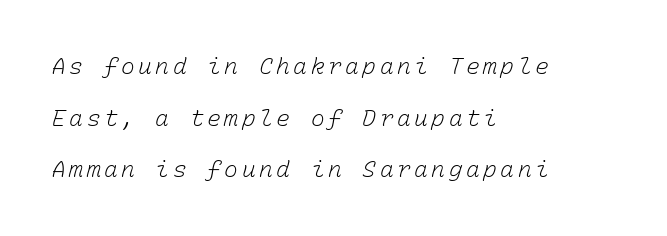
{"bold": "no", "underline": "no", "align": "left", "line_spacing": "loose", "line_spacing_ratio": 2.25, "glyph_px": 23}
